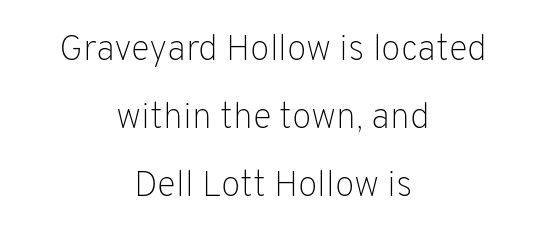
Q: Is the text bold? A: No.
Q: Is the text italic (slanted)? A: No, it is upright.
Q: Is the typeface a serif or a sans-serif typeface? A: Sans-serif.
Q: Is the text underlined? A: No.
Q: How is the paragraph aligned? A: Centered.
Q: Is the spacing between letters normal or unusually wide? A: Normal.
Q: Width (condensed, normal, or wide)? A: Normal.
Q: Stroke contrast? A: Low.
Q: x-height? A: Medium.
Q: Monospaced? A: No.
